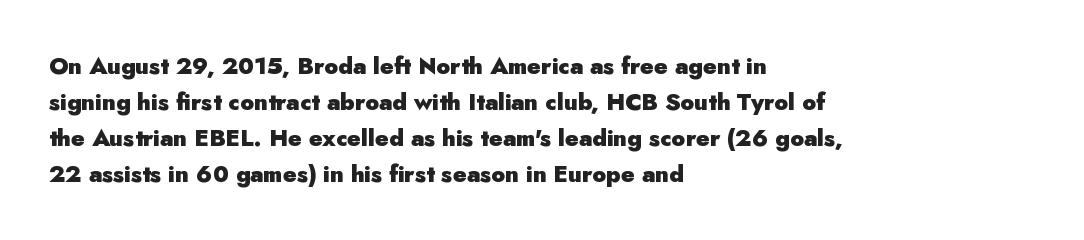
The image shows 23 px bold type, upright; set left-aligned, normal line spacing (1.56x), normal letter spacing, not underlined.
